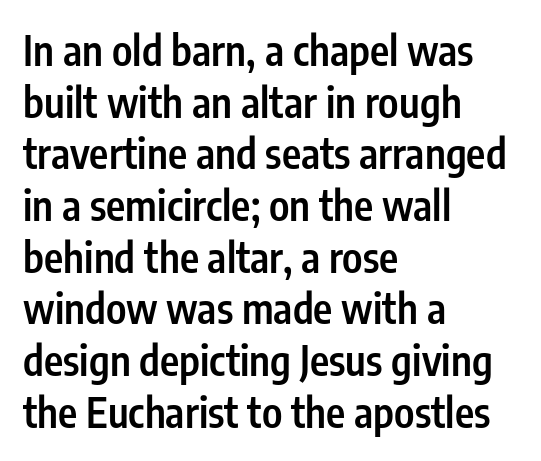
The image shows 41 px semibold, condensed sans-serif type, upright; set left-aligned, normal line spacing (1.26x), normal letter spacing, not underlined; low stroke contrast and a medium x-height.
